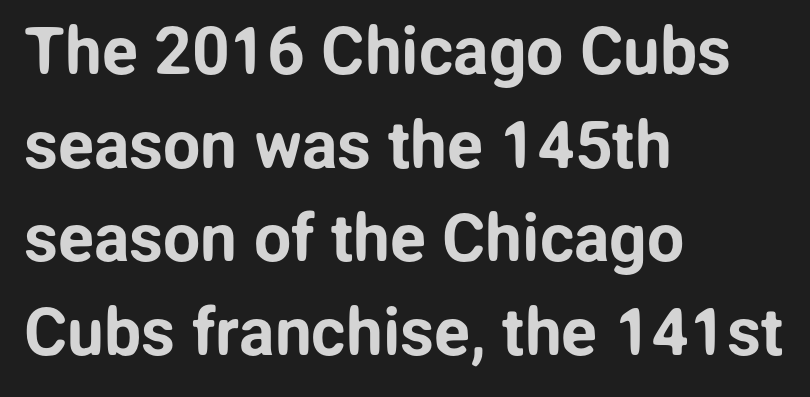
{"serif": "no", "italic": "no", "width": "normal", "stroke_contrast": "low", "x_height": "medium", "monospaced": "no", "underline": "no", "align": "left", "line_spacing": "normal", "line_spacing_ratio": 1.42, "letter_spacing": "normal", "letter_spacing_em": 0.0, "glyph_px": 66}
